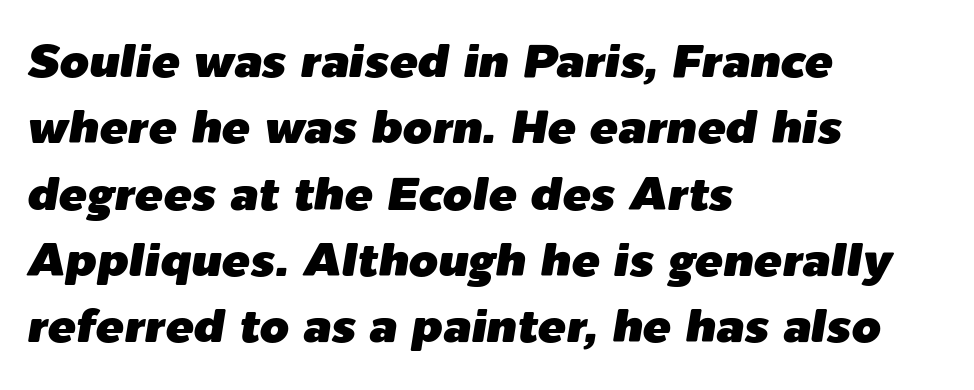
The ragged edge is on the right, which tells us the setting is flush left. Looks like regular typesetting: each glyph gets only the width it needs. Here the glyphs are tracked normally, forming tight word shapes. The vertical gap from one line to the next is medium.
